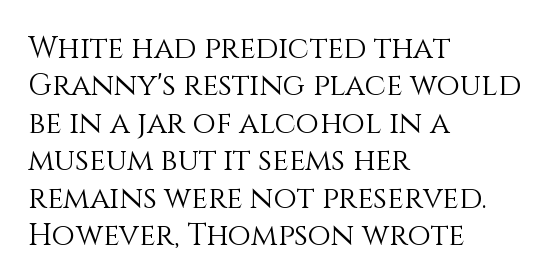
The image shows 30 px light type, upright; set left-aligned, normal line spacing (1.25x), normal letter spacing, not underlined; medium stroke contrast and a large x-height.
